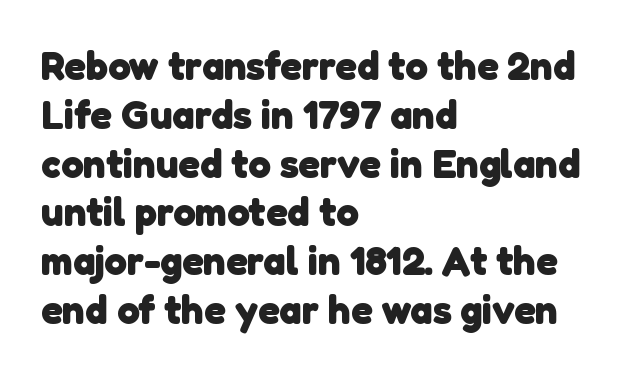
{"serif": "no", "bold": "yes", "weight": "heavy", "width": "normal", "stroke_contrast": "low", "x_height": "medium", "monospaced": "no", "underline": "no", "align": "left", "line_spacing_ratio": 1.22, "letter_spacing": "normal", "letter_spacing_em": 0.0, "glyph_px": 40}
